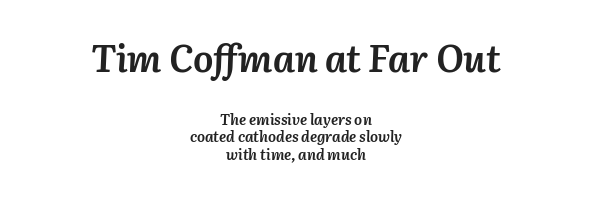
The letters advance in unequal steps, a hallmark of proportional type. Type size steps down from the first block to the second. The font's italic variant was chosen for this text. Short note: letters normally spaced.
